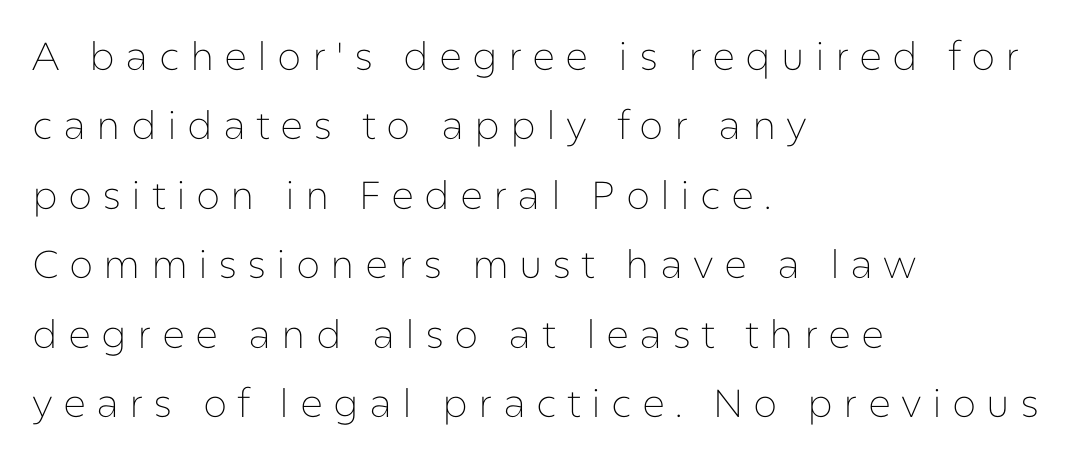
Q: Is the text bold? A: No.
Q: Is the text italic (slanted)? A: No, it is upright.
Q: Is the typeface a serif or a sans-serif typeface? A: Sans-serif.
Q: Is the text underlined? A: No.
Q: How is the paragraph aligned? A: Left-aligned.
Q: Is the spacing between letters normal or unusually wide? A: Unusually wide.
Q: Width (condensed, normal, or wide)? A: Normal.
Q: Stroke contrast? A: Low.
Q: x-height? A: Medium.
Q: Monospaced? A: No.
